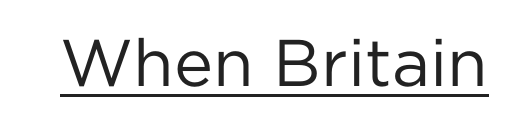
The specimen reads as upright at a glance. The passage shown is underscored from start to finish. Students, note that the glyphs here touch the page at normal intervals. Caption: face not bold, strokes unweighted.
